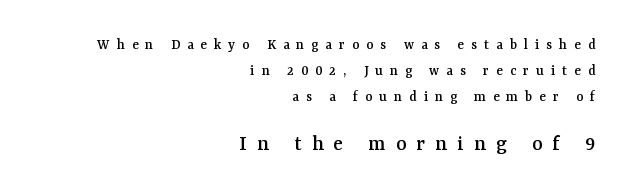
Q: Is the text italic (slanted)? A: No, it is upright.
Q: Is the text underlined? A: No.
Q: How is the paragraph aligned? A: Right-aligned.
Q: Is the spacing between letters normal or unusually wide? A: Unusually wide.
Q: Which block of text is set in a larger size, the first (top) or the second (bottom)? A: The second (bottom) one.
